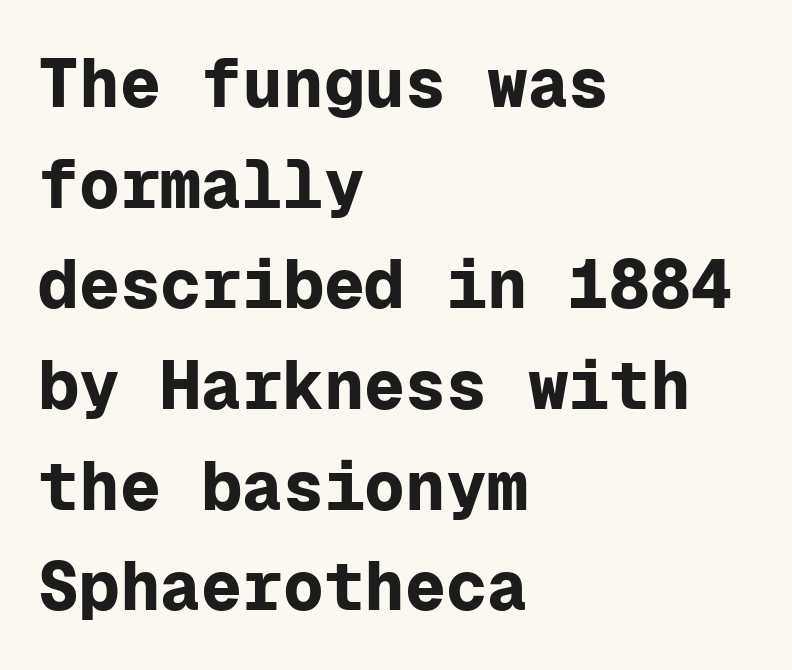
The image shows 68 px bold sans-serif type, upright, monospaced; set left-aligned, normal line spacing (1.48x), normal letter spacing, not underlined; low stroke contrast and a medium x-height.
